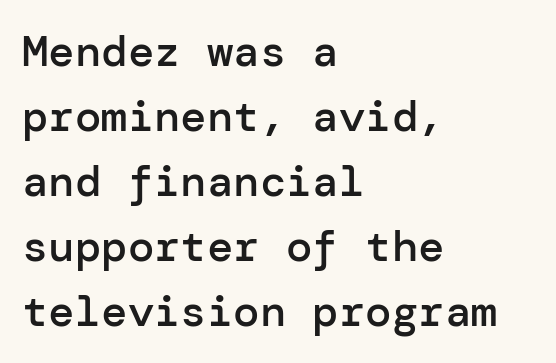
Nobody drew a line under any word here. Style check: upright. The designer went with a sans here, leaving each stem footless. A semibold gives these letters moderate extra thickness, short of bold. The letters sit at their default tracking, neither squeezed nor spread.
